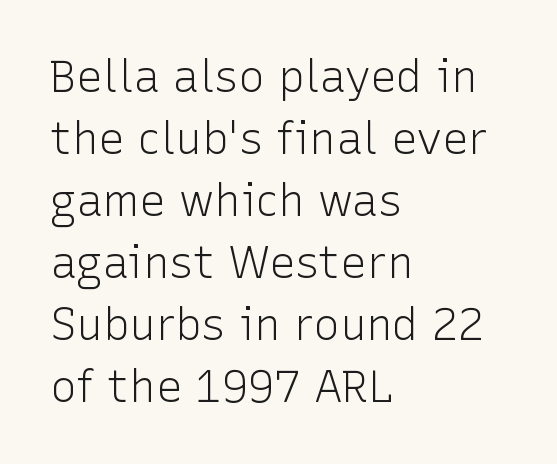
{"serif": "no", "italic": "no", "bold": "no", "weight": "light", "width": "normal", "stroke_contrast": "low", "x_height": "medium", "monospaced": "no", "underline": "no", "align": "left", "line_spacing": "normal", "line_spacing_ratio": 1.41, "letter_spacing": "normal", "letter_spacing_em": 0.0, "glyph_px": 44}
